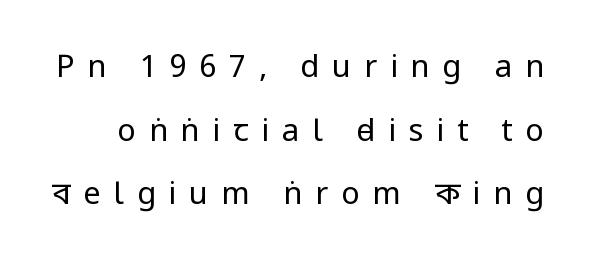
{"serif": "no", "italic": "no", "bold": "no", "weight": "regular", "width": "condensed", "stroke_contrast": "low", "x_height": "large", "monospaced": "no", "underline": "no", "line_spacing": "loose", "line_spacing_ratio": 2.05, "letter_spacing": "wide", "letter_spacing_em": 0.41, "glyph_px": 31}
